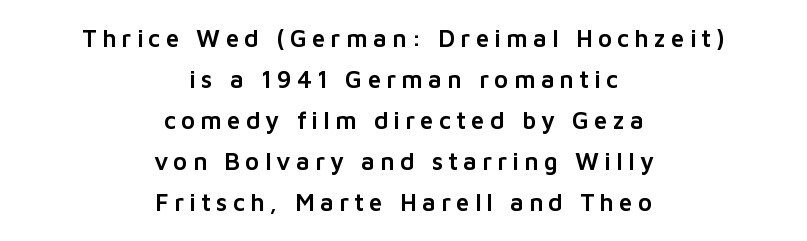
Letter spacing: wide. One-word summary of the alignment: center. Upright lettering throughout. Letters rest on an invisible, unmarked baseline.
